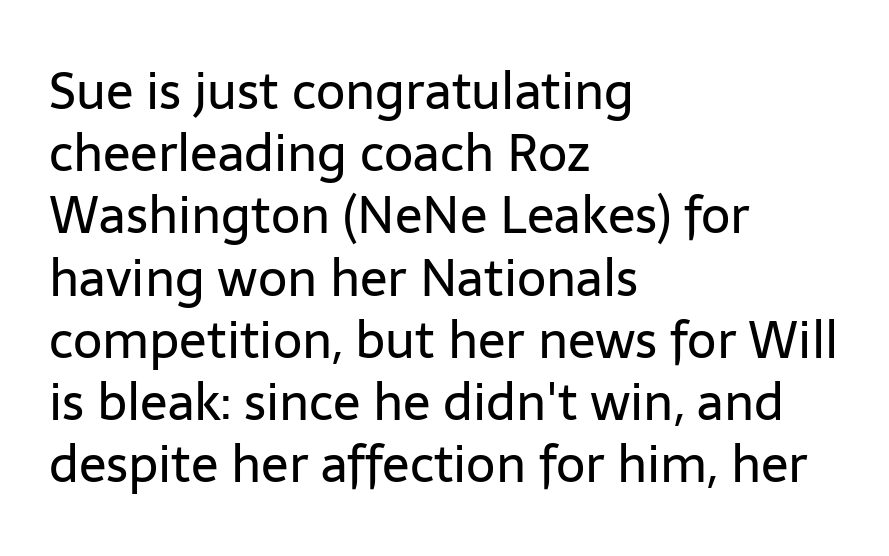
Q: Is the text bold? A: No.
Q: Is the text italic (slanted)? A: No, it is upright.
Q: Is the typeface a serif or a sans-serif typeface? A: Sans-serif.
Q: Is the text underlined? A: No.
Q: How is the paragraph aligned? A: Left-aligned.
Q: Is the spacing between letters normal or unusually wide? A: Normal.
Q: Width (condensed, normal, or wide)? A: Normal.
Q: Stroke contrast? A: Low.
Q: x-height? A: Medium.
Q: Monospaced? A: No.
